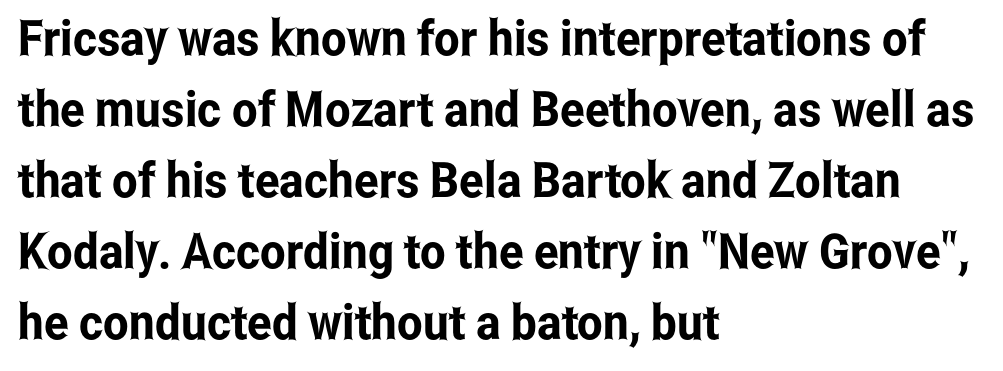
The image shows 49 px condensed sans-serif type, upright; set left-aligned, normal line spacing (1.45x), normal letter spacing, not underlined; low stroke contrast and a medium x-height.
